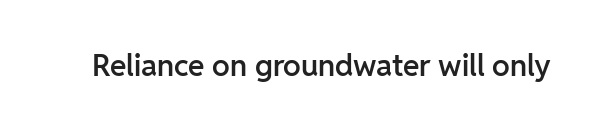
Strokes here are thickened, but only to semibold level. The words here are not underlined. The letters sit at their default tracking, neither squeezed nor spread. Note the varied advance widths — an 'i' is clearly narrower than an 'm'.
